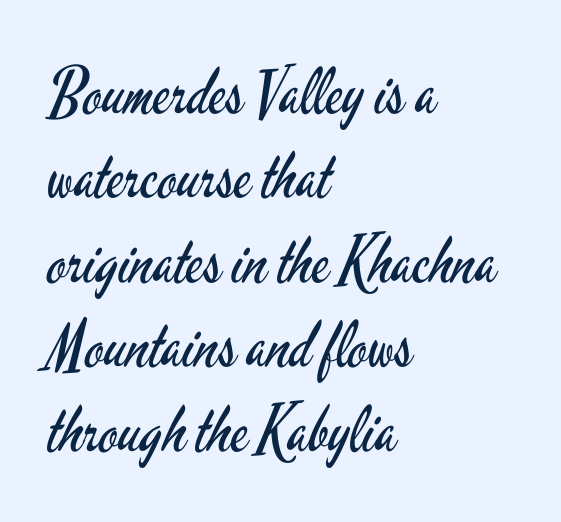
Q: Is the text bold? A: No.
Q: Is the text italic (slanted)? A: Yes.
Q: Is the typeface a serif or a sans-serif typeface? A: Sans-serif.
Q: Is the text underlined? A: No.
Q: How is the paragraph aligned? A: Left-aligned.
Q: Is the spacing between letters normal or unusually wide? A: Normal.
Q: Is the spacing between lines tight, normal or loose? A: Normal.
Q: Width (condensed, normal, or wide)? A: Condensed.
Q: Stroke contrast? A: Low.
Q: x-height? A: Small.
Q: Monospaced? A: No.
